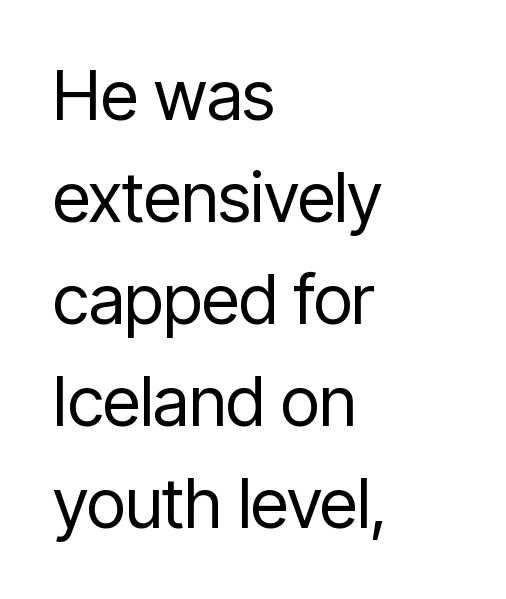
The image shows 69 px regular-weight, condensed sans-serif type, upright; set left-aligned, normal line spacing (1.48x), normal letter spacing, not underlined; low stroke contrast and a medium x-height.
